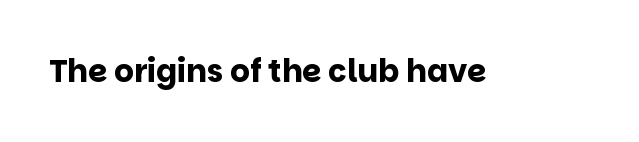
{"serif": "no", "italic": "no", "bold": "yes", "weight": "bold", "width": "normal", "stroke_contrast": "low", "x_height": "large", "monospaced": "no", "underline": "no", "letter_spacing": "normal", "letter_spacing_em": 0.0, "glyph_px": 31}
